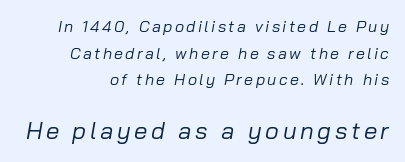
The image shows 24 px text type, italic (leaning right); set right-aligned, normal line spacing (1.67x), not underlined; the second (bottom) block is 1.5x larger.
